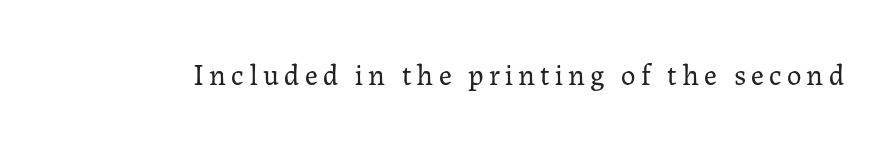
Q: Is the text bold? A: No.
Q: Is the text italic (slanted)? A: No, it is upright.
Q: Is the typeface a serif or a sans-serif typeface? A: Serif.
Q: Is the text underlined? A: No.
Q: Width (condensed, normal, or wide)? A: Normal.
Q: Stroke contrast? A: Low.
Q: x-height? A: Medium.
Q: Monospaced? A: No.
